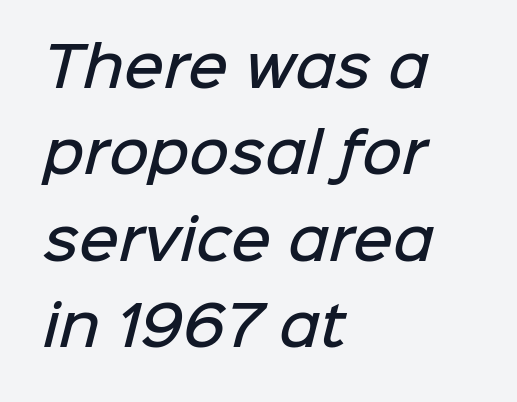
The compositor pushed each line to the left boundary. The words here are not underlined. These lines are composed in type without serifs. This is the in-between weight designers call semibold or demi. Notice how descenders clear the ascenders below comfortably — that's standard leading.
